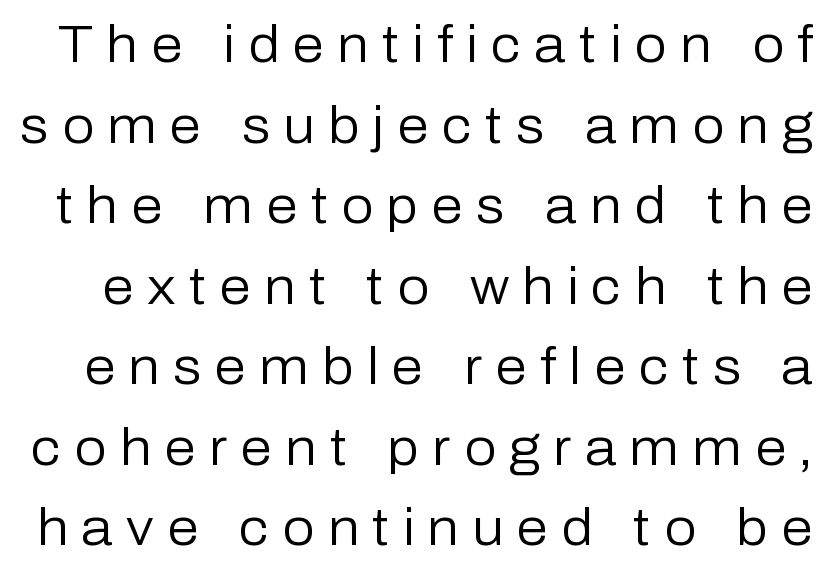
Spacing between characters has been opened up far beyond the box default. No extra ink here — the face is not bold. The rendering shows plain stroke endings on the letterforms — a sans-serif design. Note the varied advance widths — an 'i' is clearly narrower than an 'm'. Underline: absent. Summary of vertical rhythm: regular, with standard interline spacing.
